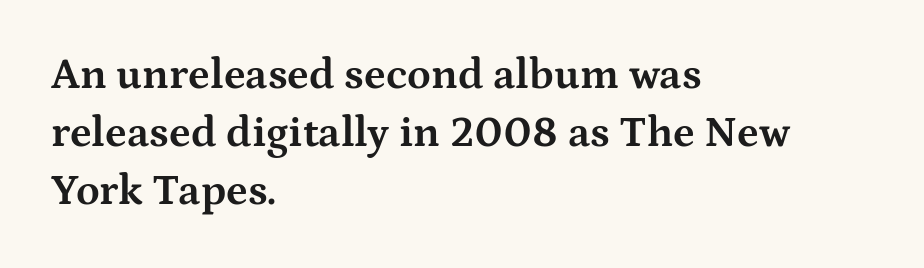
As a designer I'd log this as weight 700, bold. A bare baseline throughout the passage. Is there much room between lines? A standard amount, neither cramped nor airy. A student would call this left alignment; a typographer would say flush left, rag right. This rendering leaves character spacing at its baseline value. Proportional: the letters do not fall into vertical columns.
